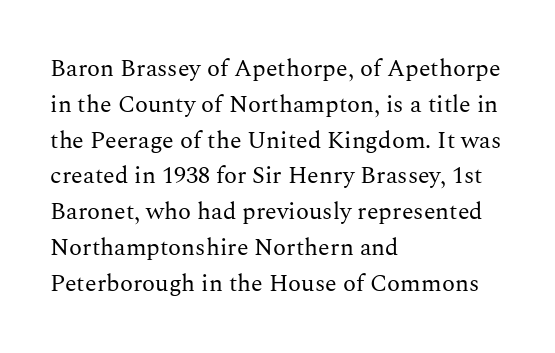
{"italic": "no", "bold": "no", "underline": "no", "align": "left", "line_spacing": "normal", "line_spacing_ratio": 1.49, "letter_spacing": "normal", "letter_spacing_em": 0.0, "glyph_px": 24}
